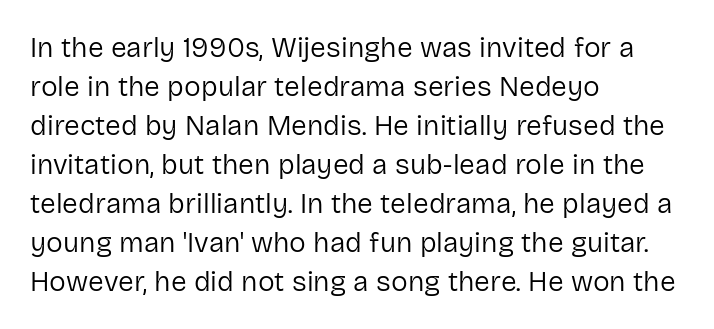
Leftover space on each line is placed entirely after the last word. This rendering leaves character spacing at its baseline value. Quick note: not italic, upright. The specimen omits any rule beneath the text block's lines. The rendering uses a moderate line-height, typical for paragraphs.
